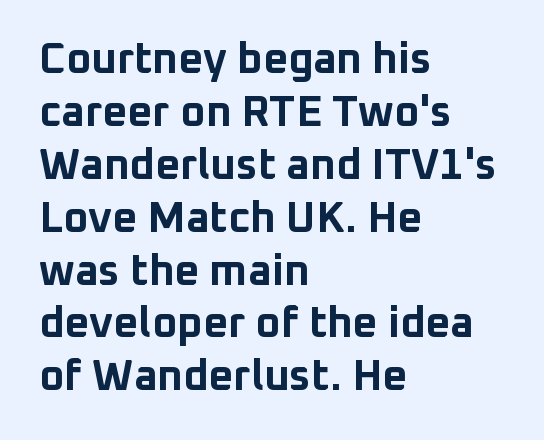
The image shows 43 px bold sans-serif type, upright; set left-aligned, line spacing 1.23x, normal letter spacing, not underlined; low stroke contrast and a medium x-height.
